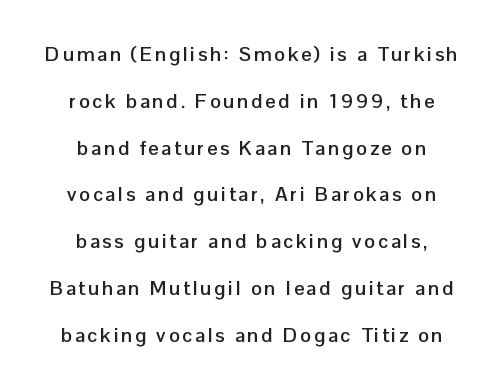
Every row of glyphs is offset so its center matches the block's center. Rendered with straight, roman letterforms. Unmarked baselines from the first word to the last. Summary of vertical rhythm: relaxed, with wide interline spacing.
